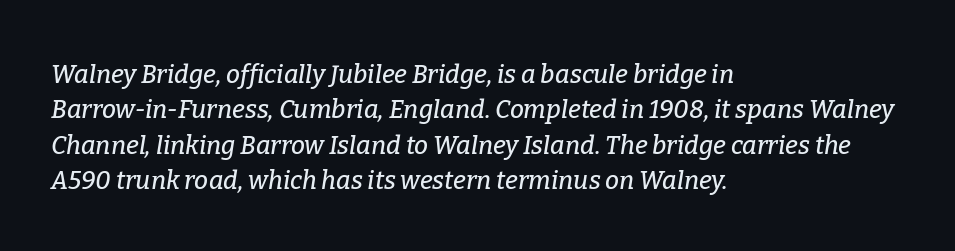
Q: Is the text italic (slanted)? A: Yes, it leans right by about 9 degrees.
Q: Is the text underlined? A: No.
Q: How is the paragraph aligned? A: Left-aligned.
Q: Is the spacing between letters normal or unusually wide? A: Normal.
Q: Is the spacing between lines tight, normal or loose? A: Normal.
